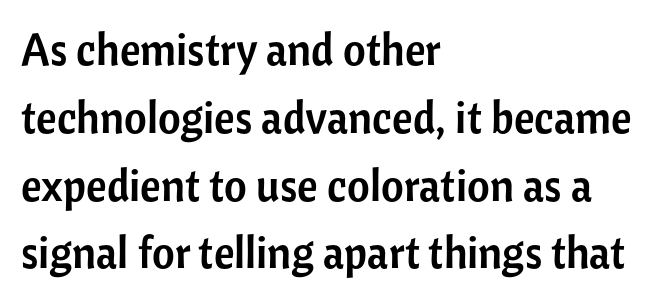
Q: Is the text italic (slanted)? A: No, it is upright.
Q: Is the typeface a serif or a sans-serif typeface? A: Sans-serif.
Q: Is the text underlined? A: No.
Q: How is the paragraph aligned? A: Left-aligned.
Q: Is the spacing between letters normal or unusually wide? A: Normal.
Q: Is the spacing between lines tight, normal or loose? A: Normal.
Q: Width (condensed, normal, or wide)? A: Normal.
Q: Stroke contrast? A: Low.
Q: x-height? A: Medium.
Q: Monospaced? A: No.
